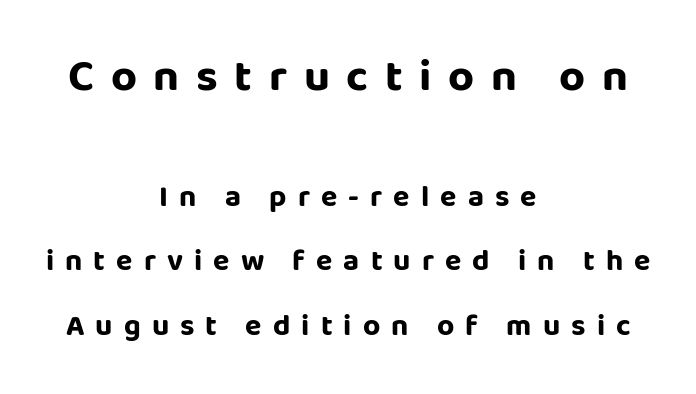
In terms of weight, the rendering is a true, heavy bold. Leading is clearly above the norm, producing a sparse column. These two chunks differ in scale, with the top chunk taking the larger measure. You could not count columns in this text — the font is proportionally spaced. What kind of face is this? One without serifs — a sans.
